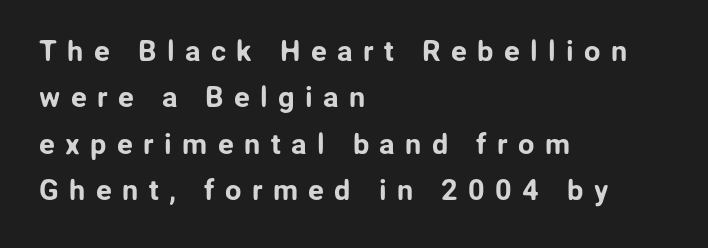
Each letter keeps its own natural width here, so spacing adapts to shape. Are there feet on the stems? There aren't — it's a sans. This rendering widens character spacing well past its baseline value. Layout note: lines flush left. Designer's note — italics off, roman on.
